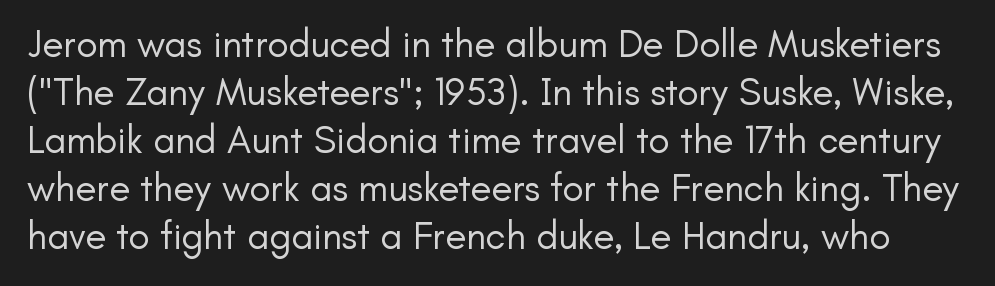
{"serif": "no", "italic": "no", "bold": "no", "weight": "regular", "width": "normal", "stroke_contrast": "low", "x_height": "small", "monospaced": "no", "underline": "no", "line_spacing_ratio": 1.23, "letter_spacing": "normal", "letter_spacing_em": 0.0, "glyph_px": 39}
